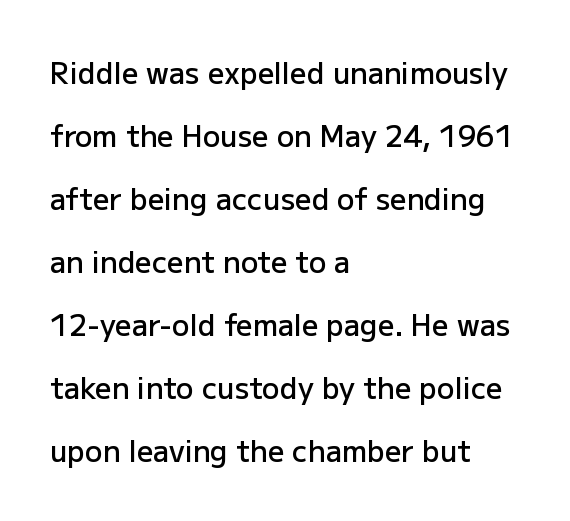
{"serif": "no", "italic": "no", "bold": "semi", "weight": "semibold", "width": "normal", "stroke_contrast": "low", "x_height": "medium", "monospaced": "no", "underline": "no", "align": "left", "line_spacing": "loose", "line_spacing_ratio": 2.17, "letter_spacing": "normal", "letter_spacing_em": 0.0, "glyph_px": 29}
